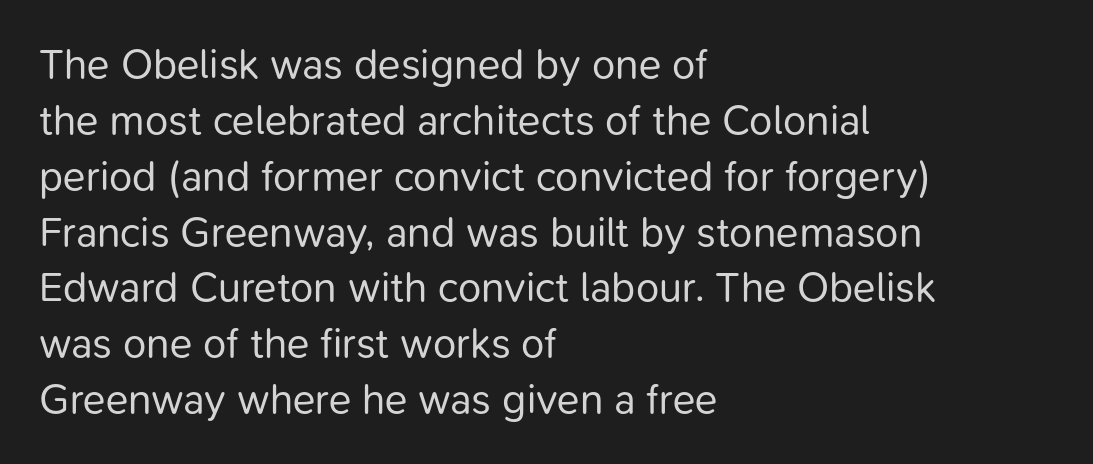
Q: Is the text bold? A: No.
Q: Is the text italic (slanted)? A: No, it is upright.
Q: Is the typeface a serif or a sans-serif typeface? A: Sans-serif.
Q: Is the text underlined? A: No.
Q: How is the paragraph aligned? A: Left-aligned.
Q: Is the spacing between letters normal or unusually wide? A: Normal.
Q: Is the spacing between lines tight, normal or loose? A: Normal.
Q: Width (condensed, normal, or wide)? A: Normal.
Q: Stroke contrast? A: Low.
Q: x-height? A: Medium.
Q: Monospaced? A: No.
